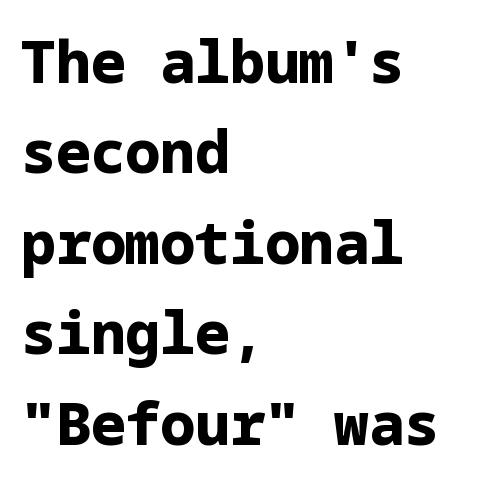
The image shows 58 px bold sans-serif type, upright; set left-aligned, normal line spacing (1.56x), normal letter spacing, not underlined; low stroke contrast and a medium x-height.
